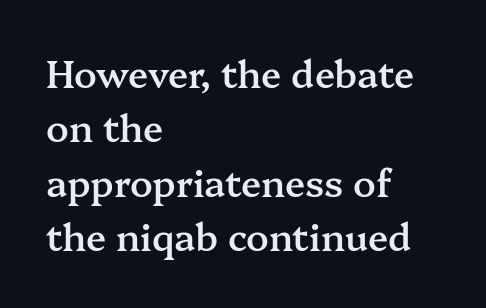
The image shows 37 px semibold serif type, upright; set left-aligned, normal line spacing (1.47x), normal letter spacing, not underlined; medium stroke contrast and a medium x-height.
